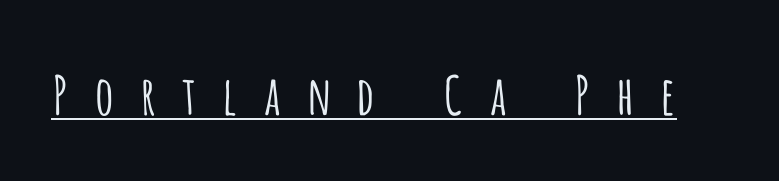
Q: Is the text bold? A: No.
Q: Is the text italic (slanted)? A: No, it is upright.
Q: Is the typeface a serif or a sans-serif typeface? A: Sans-serif.
Q: Is the text underlined? A: Yes.
Q: Is the spacing between letters normal or unusually wide? A: Unusually wide.
Q: Width (condensed, normal, or wide)? A: Condensed.
Q: Stroke contrast? A: Low.
Q: x-height? A: Large.
Q: Monospaced? A: No.
